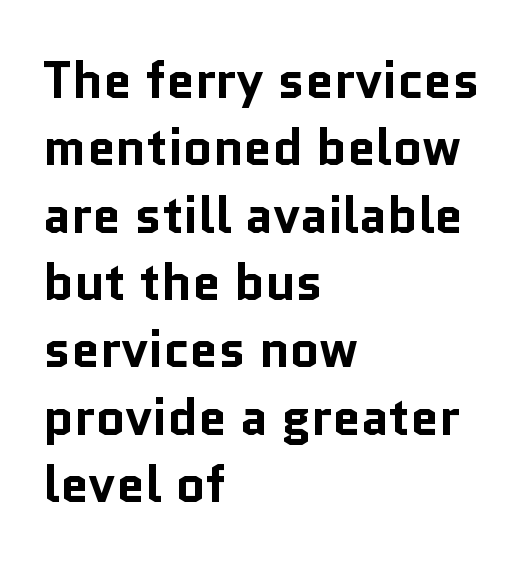
Q: Is the text bold? A: Yes.
Q: Is the text italic (slanted)? A: No, it is upright.
Q: Is the typeface a serif or a sans-serif typeface? A: Sans-serif.
Q: Is the text underlined? A: No.
Q: How is the paragraph aligned? A: Left-aligned.
Q: Is the spacing between letters normal or unusually wide? A: Normal.
Q: Is the spacing between lines tight, normal or loose? A: Normal.
Q: Width (condensed, normal, or wide)? A: Normal.
Q: Stroke contrast? A: Low.
Q: x-height? A: Medium.
Q: Monospaced? A: No.
